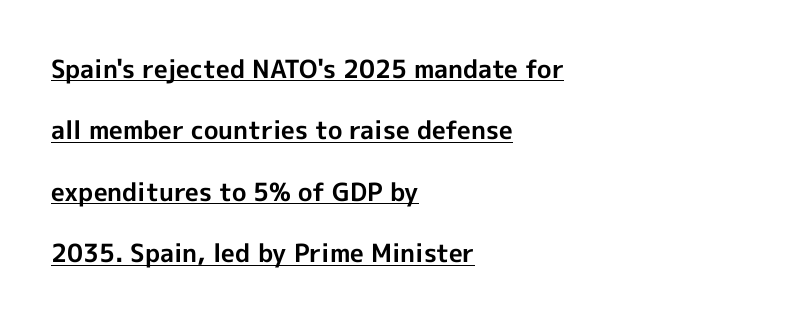
{"italic": "no", "bold": "yes", "underline": "yes", "align": "left", "line_spacing": "loose", "line_spacing_ratio": 2.46, "letter_spacing": "normal", "letter_spacing_em": 0.0, "glyph_px": 25}
